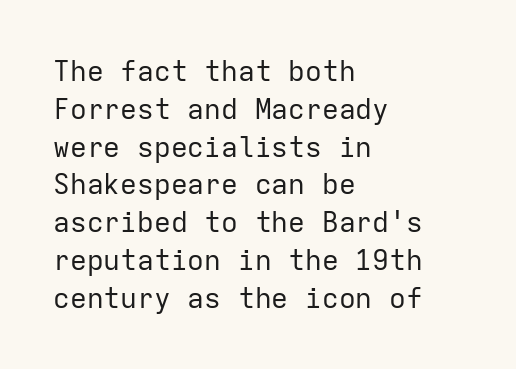
{"serif": "no", "italic": "no", "bold": "no", "weight": "regular", "width": "normal", "stroke_contrast": "low", "x_height": "medium", "monospaced": "yes", "underline": "no", "align": "left", "line_spacing": "normal", "line_spacing_ratio": 1.35, "letter_spacing": "normal", "letter_spacing_em": 0.0, "glyph_px": 28}
